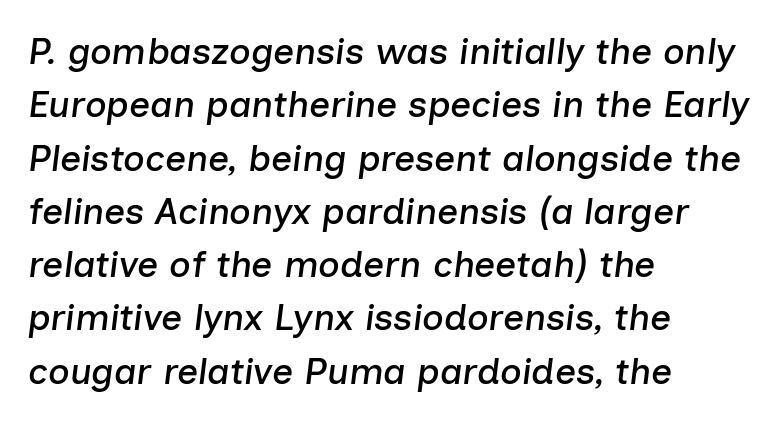
The image shows 37 px text type, italic (leaning right); set left-aligned, normal line spacing (1.44x), normal letter spacing, not underlined; low stroke contrast and a medium x-height.
